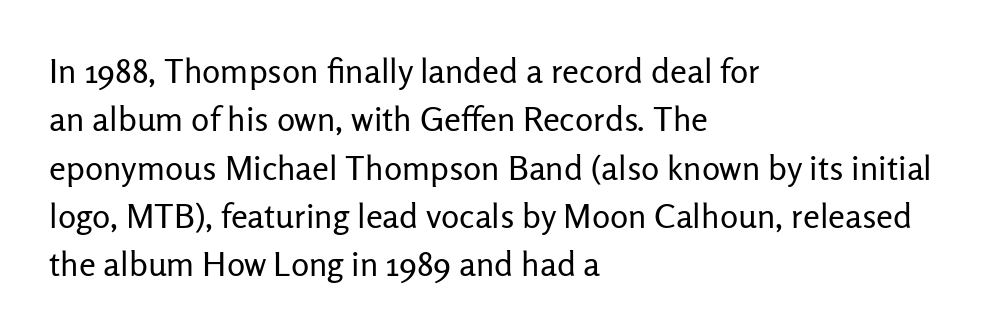
Q: Is the text bold? A: No.
Q: Is the text italic (slanted)? A: No, it is upright.
Q: Is the typeface a serif or a sans-serif typeface? A: Sans-serif.
Q: Is the text underlined? A: No.
Q: How is the paragraph aligned? A: Left-aligned.
Q: Is the spacing between letters normal or unusually wide? A: Normal.
Q: Is the spacing between lines tight, normal or loose? A: Normal.
Q: Width (condensed, normal, or wide)? A: Normal.
Q: Stroke contrast? A: Low.
Q: x-height? A: Medium.
Q: Monospaced? A: No.
